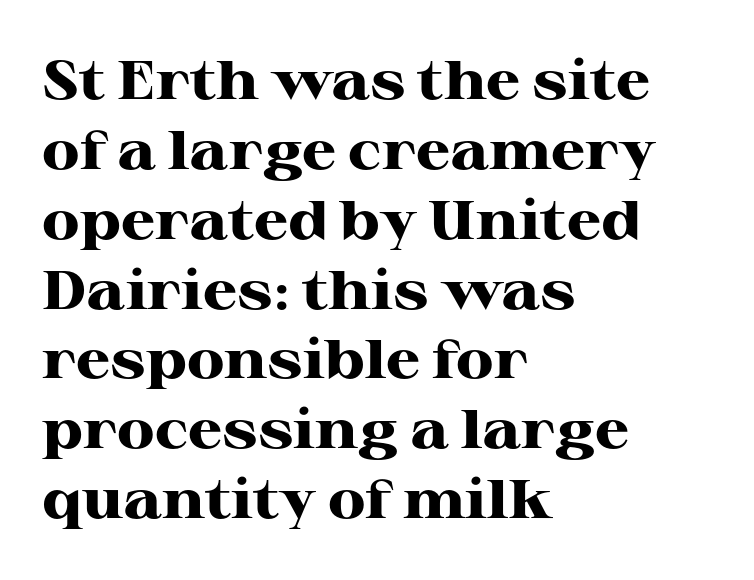
The image shows 55 px heavy, wide serif type, upright; set left-aligned, normal line spacing (1.27x), normal letter spacing, not underlined; high stroke contrast and a medium x-height.
